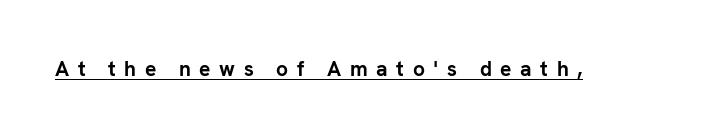
Q: Is the text bold? A: Yes.
Q: Is the text italic (slanted)? A: No, it is upright.
Q: Is the text underlined? A: Yes.
Q: Is the spacing between letters normal or unusually wide? A: Unusually wide.
